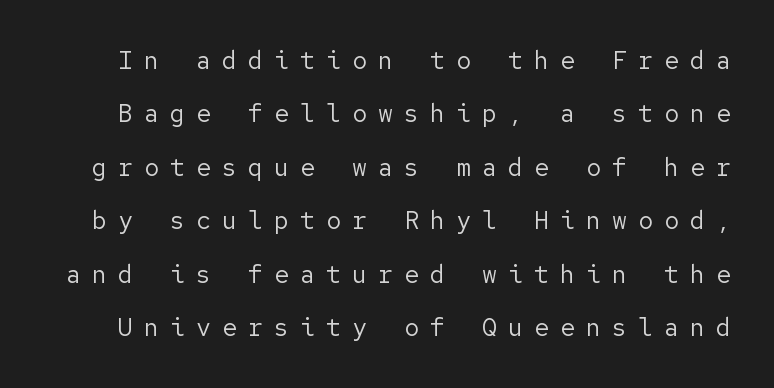
The tracking jumps out immediately: characters are airy and widely separated. Is the type heavy? It reads as light-to-regular instead. Any mark beneath the type? The region is blank. These lines stand farther apart than default settings would place them. Designer's note — italics off, roman on.
